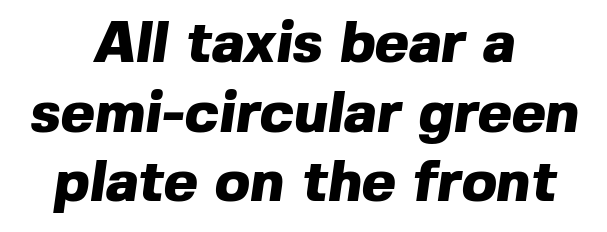
The image shows 58 px heavy sans-serif type; set centered, line spacing 1.2x, normal letter spacing, not underlined; a medium x-height.
